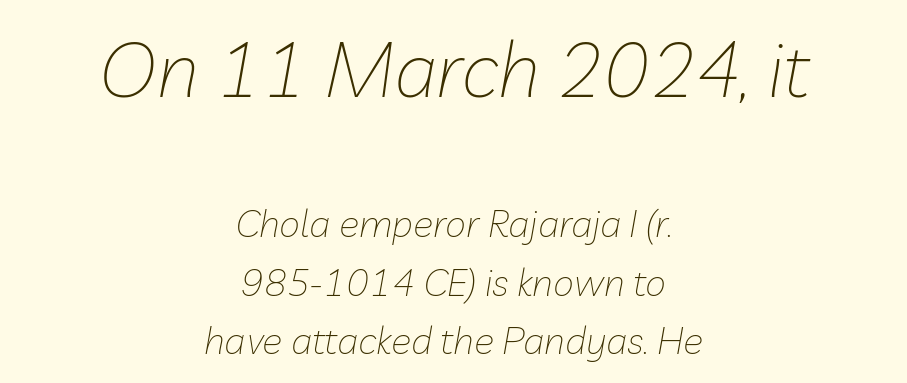
{"italic": "yes", "lean": "right", "slant_degrees": 10, "bold": "no", "weight": "thin", "width": "normal", "stroke_contrast": "low", "x_height": "medium", "monospaced": "no", "underline": "no", "align": "center", "line_spacing": "normal", "line_spacing_ratio": 1.53, "letter_spacing": "normal", "letter_spacing_em": 0.0, "larger_block": "first", "size_ratio": 2.03, "glyph_px": 77}
